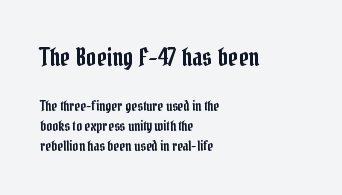
If you drew a ruler down the left edge, every line would touch it. The type sits square on the baseline with zero lean. Letters rest on an invisible, unmarked baseline. The designer gave the opening block more size than the closing block.
